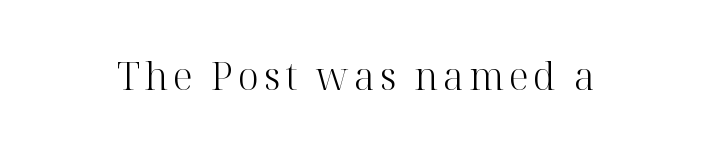
Bare-footed words on every line. The letters stand upright; this is a roman face. The face used here is proportionally spaced, like ordinary book or web type. Stems here are at most as thick as an everyday book face.
